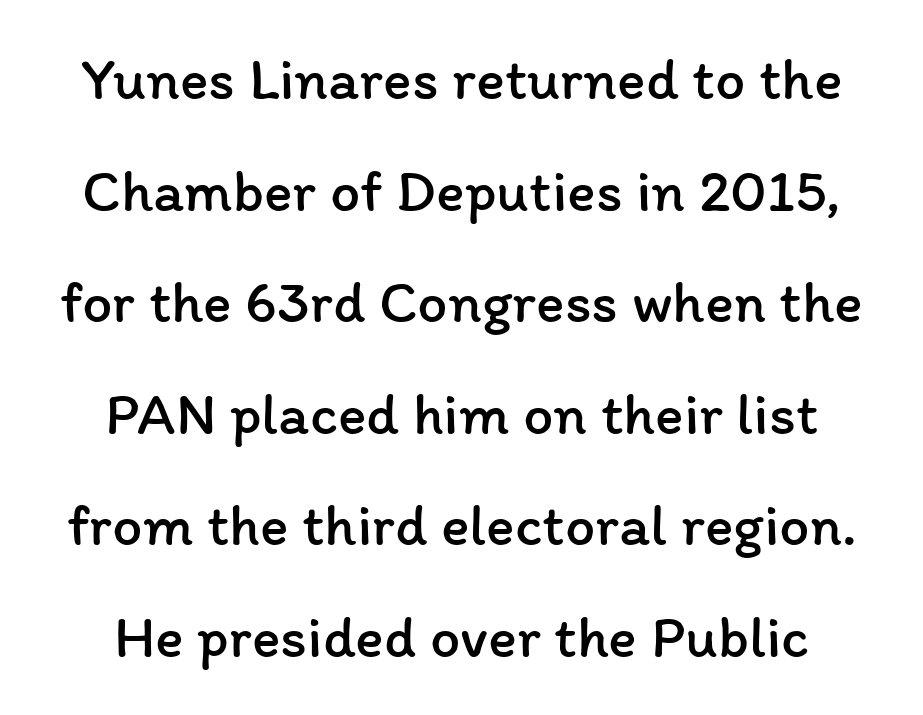
A typesetter would mark this as roman, not italic. Clear beneath every line of the passage. The rendering uses natural spacing where letterforms have individual widths. The passage shown has conventional tracking throughout. Summary of weight: not heavy and not bold.
